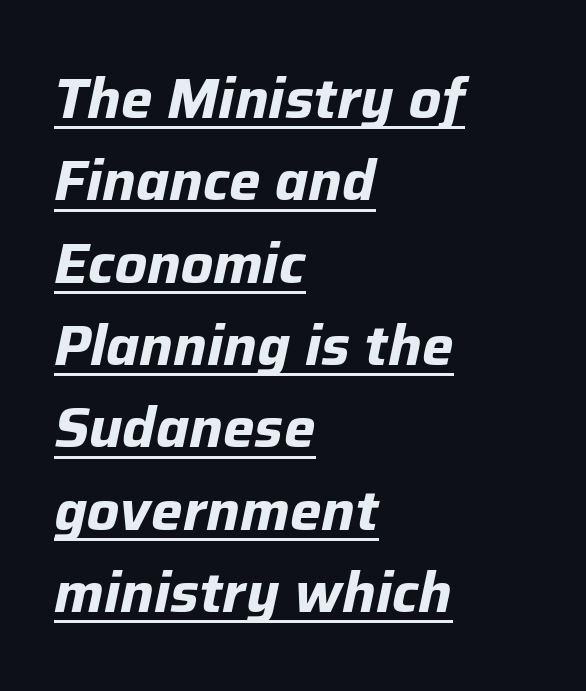
Q: Is the text bold? A: Yes.
Q: Is the text italic (slanted)? A: Yes, it leans right by about 12 degrees.
Q: Is the text underlined? A: Yes.
Q: How is the paragraph aligned? A: Left-aligned.
Q: Is the spacing between letters normal or unusually wide? A: Normal.
Q: Is the spacing between lines tight, normal or loose? A: Normal.
Q: Width (condensed, normal, or wide)? A: Normal.
Q: Stroke contrast? A: Low.
Q: x-height? A: Medium.
Q: Monospaced? A: No.
